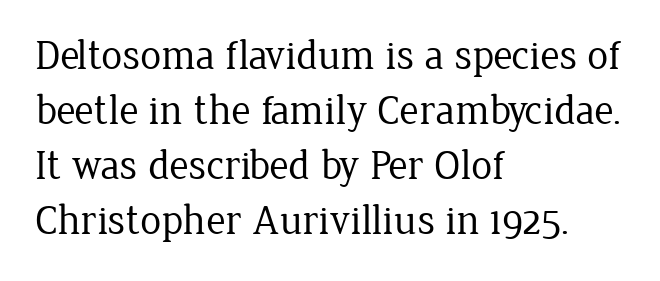
Q: Is the text bold? A: No.
Q: Is the text italic (slanted)? A: No, it is upright.
Q: Is the typeface a serif or a sans-serif typeface? A: Serif.
Q: Is the text underlined? A: No.
Q: How is the paragraph aligned? A: Left-aligned.
Q: Is the spacing between letters normal or unusually wide? A: Normal.
Q: Is the spacing between lines tight, normal or loose? A: Normal.
Q: Width (condensed, normal, or wide)? A: Normal.
Q: Stroke contrast? A: Low.
Q: x-height? A: Medium.
Q: Monospaced? A: No.
